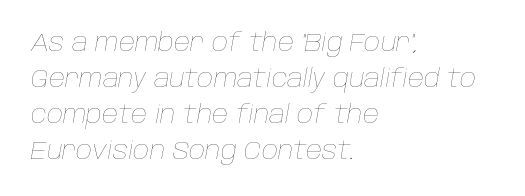
The image shows 25 px text type, italic (leaning right); set left-aligned, normal line spacing (1.44x), normal letter spacing, not underlined.
